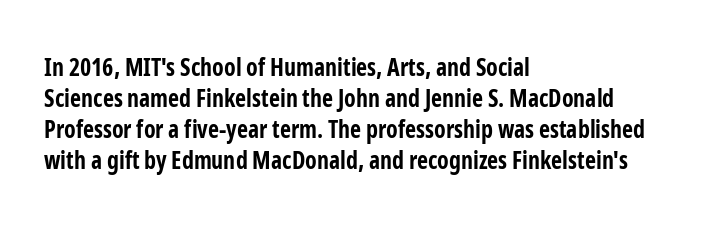
The image shows 24 px bold type, upright; set left-aligned, normal line spacing (1.29x), normal letter spacing, not underlined.
